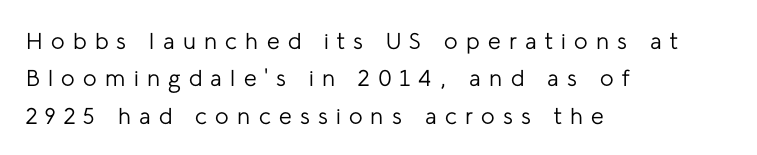
The image shows 23 px text type, upright; set left-aligned, normal line spacing (1.62x), unusually wide letter spacing (+0.36 em), not underlined.
